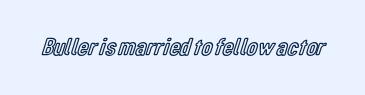
The image shows 25 px text type; set normal letter spacing, not underlined.
